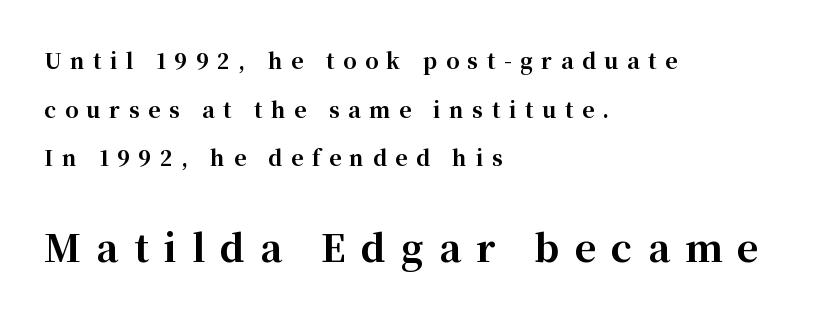
{"serif": "yes", "italic": "no", "bold": "yes", "weight": "bold", "width": "normal", "stroke_contrast": "high", "x_height": "medium", "monospaced": "no", "underline": "no", "align": "left", "line_spacing": "loose", "line_spacing_ratio": 2.31, "letter_spacing": "wide", "letter_spacing_em": 0.41, "larger_block": "second", "size_ratio": 1.76, "glyph_px": 37}
